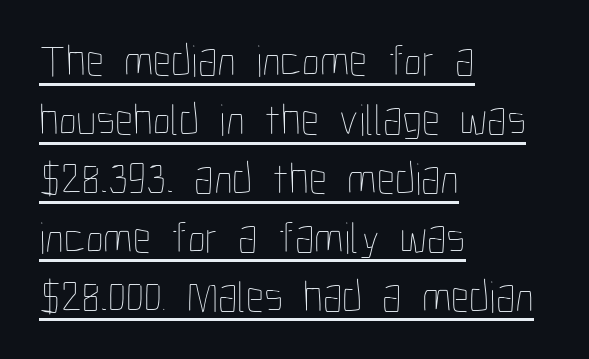
This is not heavy type; no bold has been used. Horizontal alignment here is leftward, the default for most running prose. A typesetter would call this leading conventional body-copy spacing. The letters sit at their default tracking, neither squeezed nor spread. When letters stand straight like this, we call the style roman or upright.
